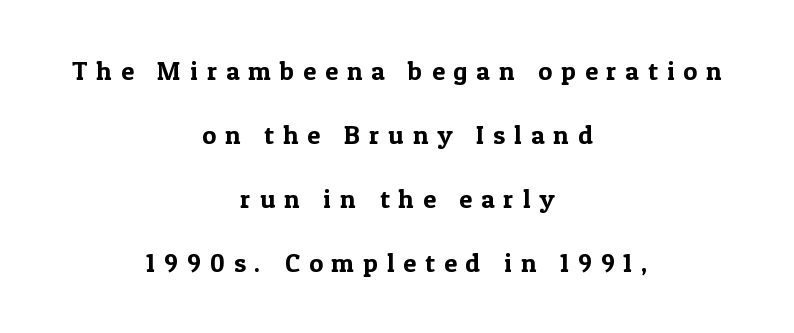
The image shows 26 px text type, upright; set centered, loose line spacing (2.46x), unusually wide letter spacing (+0.35 em), not underlined.
